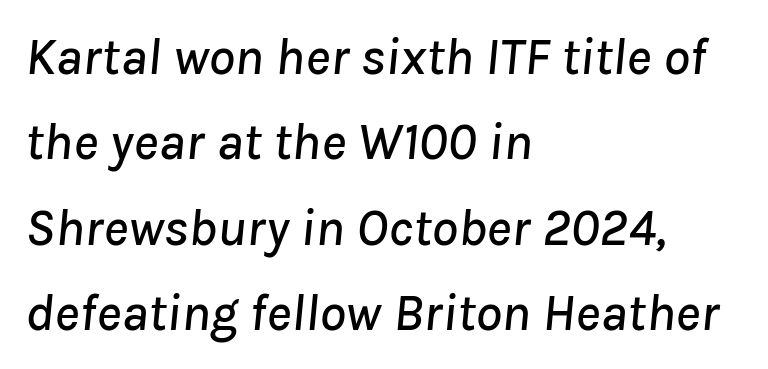
Compared with a centered layout, this one pins lines to the left instead. Bare-footed words on every line. These lines are rendered in a variable-pitch font. Is there much room between lines? A standard amount, neither cramped nor airy. How are the letters spaced? Ordinarily, with no added tracking. Compared with ordinary roman type, these characters are visibly tilted.
